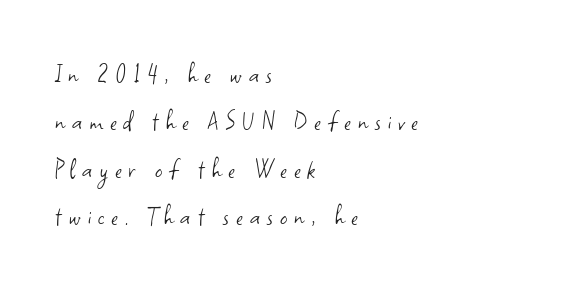
The font family rendered here belongs to the sans-serif group. A typesetter would call this proportional, since set widths differ per character. A typesetter would call this heavily tracked-out type. The font sits on the lighter half of the weight spectrum, regular included.
